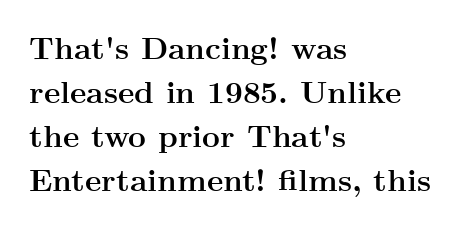
The passage shown is typeset with a serif family. Beneath every word, the page is bare. This sample has the flowing, uneven cadence of proportional lettering. The line-height multiplier appears to be the usual default.
